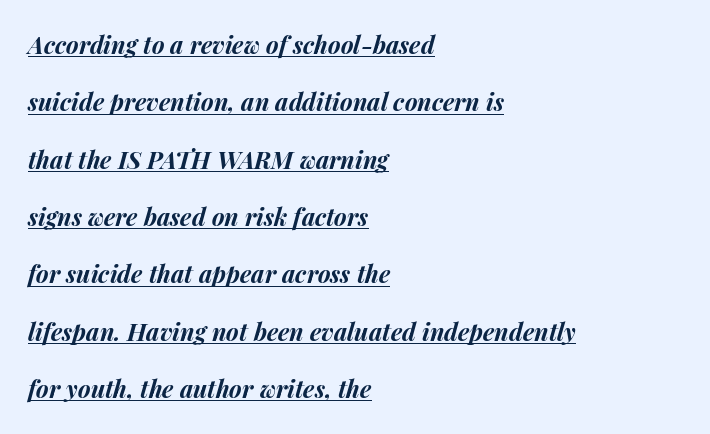
Q: Is the text bold? A: Yes.
Q: Is the text italic (slanted)? A: Yes, it leans right by about 14 degrees.
Q: Is the text underlined? A: Yes.
Q: How is the paragraph aligned? A: Left-aligned.
Q: Is the spacing between letters normal or unusually wide? A: Normal.
Q: Is the spacing between lines tight, normal or loose? A: Loose.
